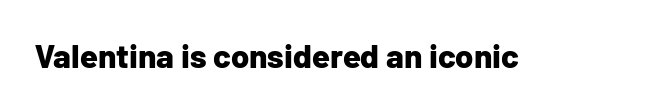
Q: Is the text bold? A: Yes.
Q: Is the text italic (slanted)? A: No, it is upright.
Q: Is the typeface a serif or a sans-serif typeface? A: Sans-serif.
Q: Is the text underlined? A: No.
Q: Is the spacing between letters normal or unusually wide? A: Normal.
Q: Width (condensed, normal, or wide)? A: Normal.
Q: Stroke contrast? A: Low.
Q: x-height? A: Medium.
Q: Monospaced? A: No.
